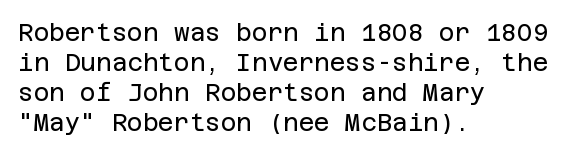
Honestly, there is no underline to notice here at all. The font's upright variant was chosen for this text. Horizontally, the lines are justified to the leading edge only. Bold? No — there's no thickening of the strokes.
